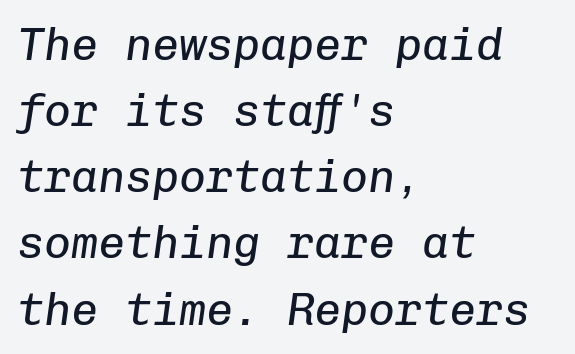
{"italic": "yes", "lean": "right", "slant_degrees": 8, "bold": "no", "weight": "regular", "width": "normal", "stroke_contrast": "low", "x_height": "medium", "monospaced": "yes", "underline": "no", "align": "left", "line_spacing": "normal", "line_spacing_ratio": 1.47, "letter_spacing": "normal", "letter_spacing_em": 0.0, "glyph_px": 45}
